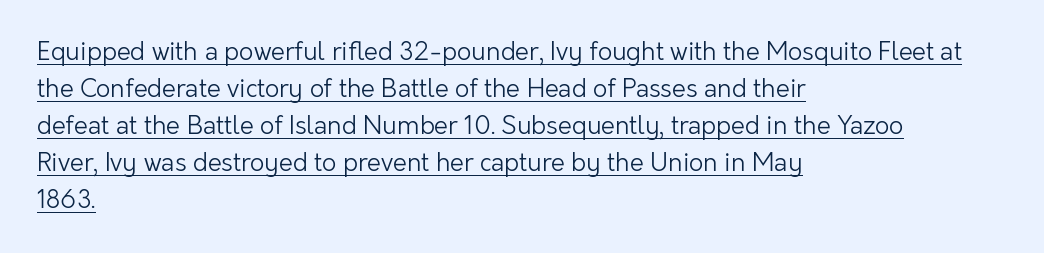
{"italic": "no", "bold": "no", "underline": "yes", "align": "left", "line_spacing": "normal", "line_spacing_ratio": 1.48, "letter_spacing": "normal", "letter_spacing_em": 0.0, "glyph_px": 25}
